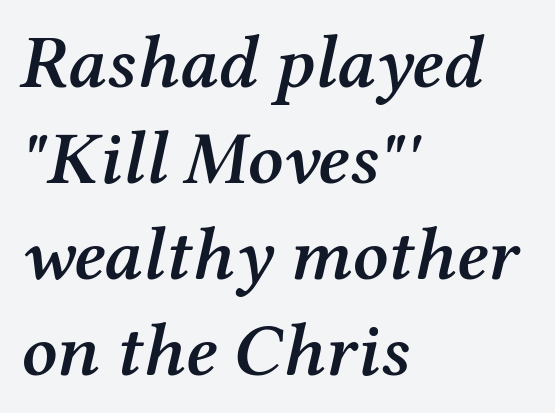
Q: Is the text bold? A: Semi-bold.
Q: Is the text italic (slanted)? A: Yes, it leans right by about 12 degrees.
Q: Is the typeface a serif or a sans-serif typeface? A: Serif.
Q: Is the text underlined? A: No.
Q: How is the paragraph aligned? A: Left-aligned.
Q: Is the spacing between letters normal or unusually wide? A: Normal.
Q: Is the spacing between lines tight, normal or loose? A: Normal.
Q: Width (condensed, normal, or wide)? A: Normal.
Q: Stroke contrast? A: Medium.
Q: x-height? A: Medium.
Q: Monospaced? A: No.
